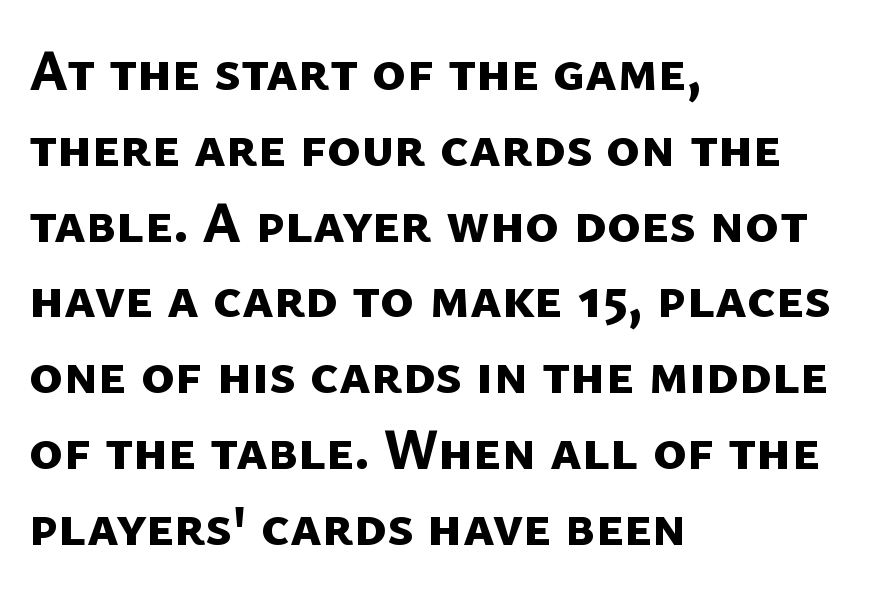
{"serif": "no", "bold": "yes", "weight": "bold", "width": "normal", "stroke_contrast": "low", "x_height": "medium", "monospaced": "no", "underline": "no", "align": "left", "line_spacing": "normal", "line_spacing_ratio": 1.33, "letter_spacing": "normal", "letter_spacing_em": 0.0, "glyph_px": 57}
